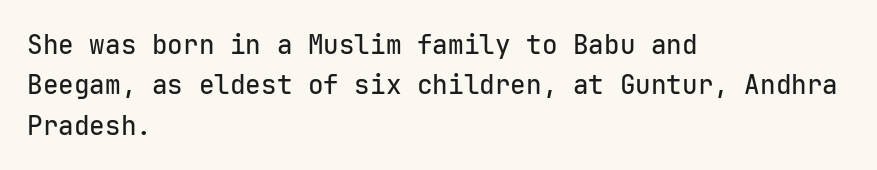
{"italic": "no", "underline": "no", "align": "left", "line_spacing": "normal", "line_spacing_ratio": 1.55, "letter_spacing": "normal", "letter_spacing_em": 0.0, "glyph_px": 26}
